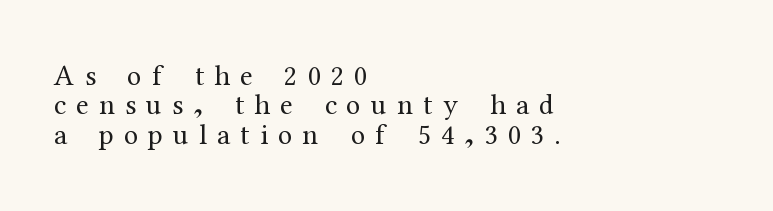
{"serif": "yes", "italic": "no", "bold": "no", "weight": "regular", "width": "normal", "stroke_contrast": "medium", "x_height": "medium", "monospaced": "no", "underline": "no", "align": "left", "line_spacing": "tight", "line_spacing_ratio": 1.01, "letter_spacing": "wide", "letter_spacing_em": 0.35, "glyph_px": 29}
